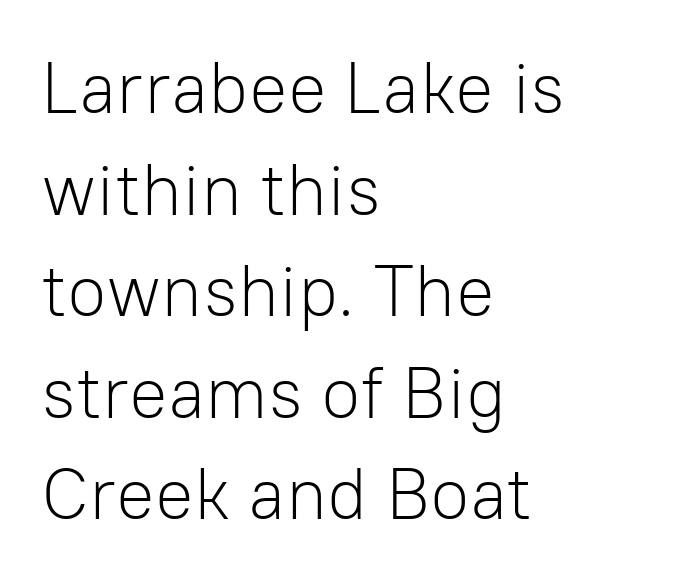
The image shows 72 px light sans-serif type, upright; set left-aligned, normal line spacing (1.41x), normal letter spacing, not underlined; low stroke contrast and a medium x-height.
